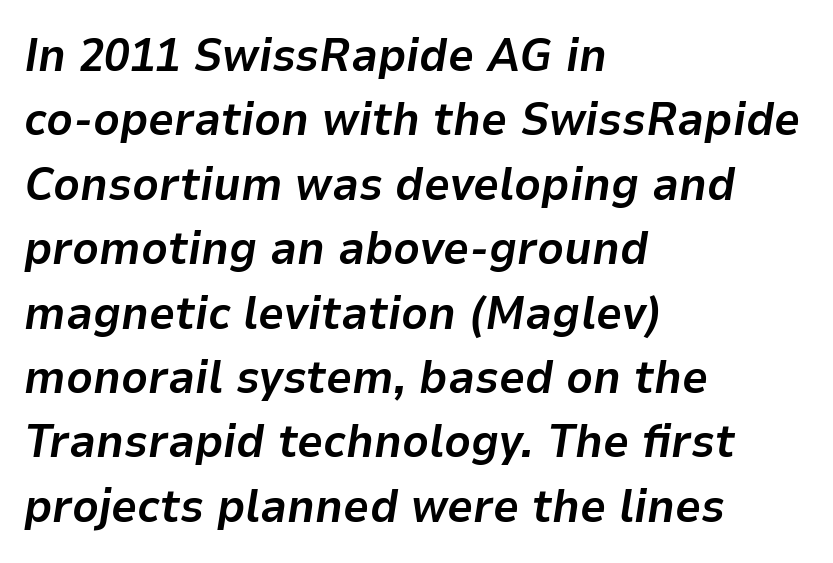
{"italic": "yes", "lean": "right", "slant_degrees": 9, "bold": "yes", "weight": "bold", "width": "normal", "stroke_contrast": "low", "x_height": "medium", "monospaced": "no", "underline": "no", "align": "left", "line_spacing": "normal", "line_spacing_ratio": 1.4, "letter_spacing": "normal", "letter_spacing_em": 0.0, "glyph_px": 46}
